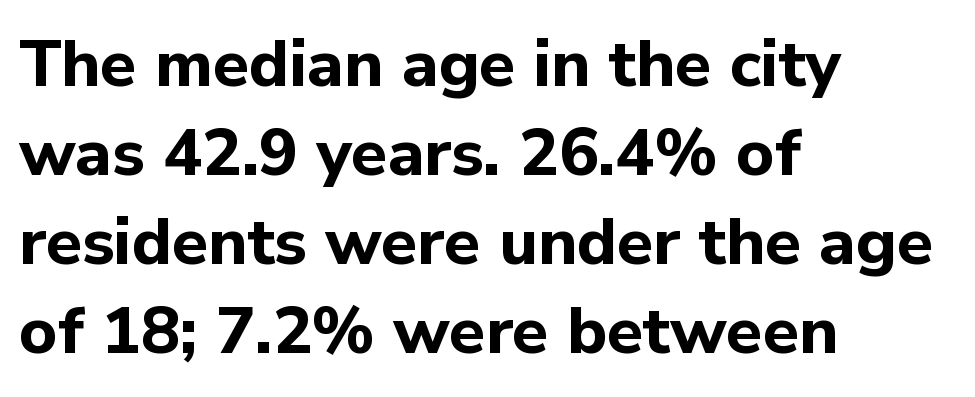
{"serif": "no", "italic": "no", "bold": "yes", "weight": "bold", "width": "normal", "stroke_contrast": "low", "x_height": "medium", "monospaced": "no", "underline": "no", "align": "left", "line_spacing": "normal", "line_spacing_ratio": 1.35, "letter_spacing": "normal", "letter_spacing_em": 0.0, "glyph_px": 66}
